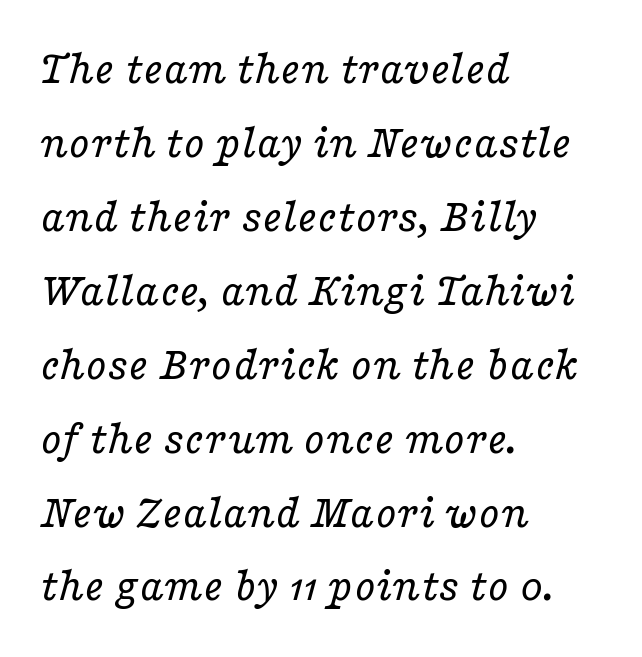
Q: Is the text bold? A: No.
Q: Is the text italic (slanted)? A: Yes, it leans right by about 16 degrees.
Q: Is the typeface a serif or a sans-serif typeface? A: Serif.
Q: Is the text underlined? A: No.
Q: How is the paragraph aligned? A: Left-aligned.
Q: Is the spacing between letters normal or unusually wide? A: Normal.
Q: Is the spacing between lines tight, normal or loose? A: Normal.
Q: Width (condensed, normal, or wide)? A: Wide.
Q: Stroke contrast? A: Low.
Q: x-height? A: Medium.
Q: Monospaced? A: No.
